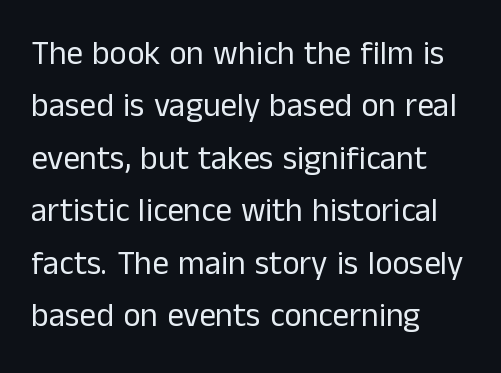
Q: Is the text bold? A: No.
Q: Is the text italic (slanted)? A: No, it is upright.
Q: Is the typeface a serif or a sans-serif typeface? A: Sans-serif.
Q: Is the text underlined? A: No.
Q: How is the paragraph aligned? A: Left-aligned.
Q: Is the spacing between letters normal or unusually wide? A: Normal.
Q: Is the spacing between lines tight, normal or loose? A: Normal.
Q: Width (condensed, normal, or wide)? A: Normal.
Q: Stroke contrast? A: Low.
Q: x-height? A: Medium.
Q: Monospaced? A: No.
